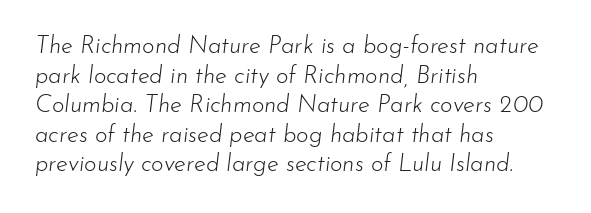
{"italic": "yes", "lean": "right", "slant_degrees": 7, "bold": "no", "underline": "no", "align": "left", "line_spacing_ratio": 1.23, "letter_spacing": "normal", "letter_spacing_em": 0.0, "glyph_px": 24}
